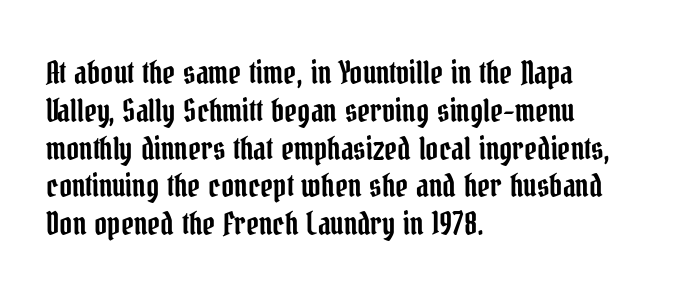
{"serif": "yes", "italic": "no", "width": "condensed", "stroke_contrast": "low", "x_height": "medium", "monospaced": "no", "underline": "no", "align": "left", "line_spacing_ratio": 1.22, "letter_spacing": "normal", "letter_spacing_em": 0.0, "glyph_px": 31}
